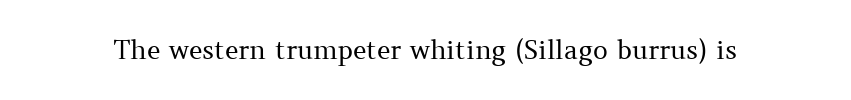
{"italic": "no", "bold": "no", "underline": "no", "letter_spacing": "normal", "letter_spacing_em": 0.0, "glyph_px": 26}
